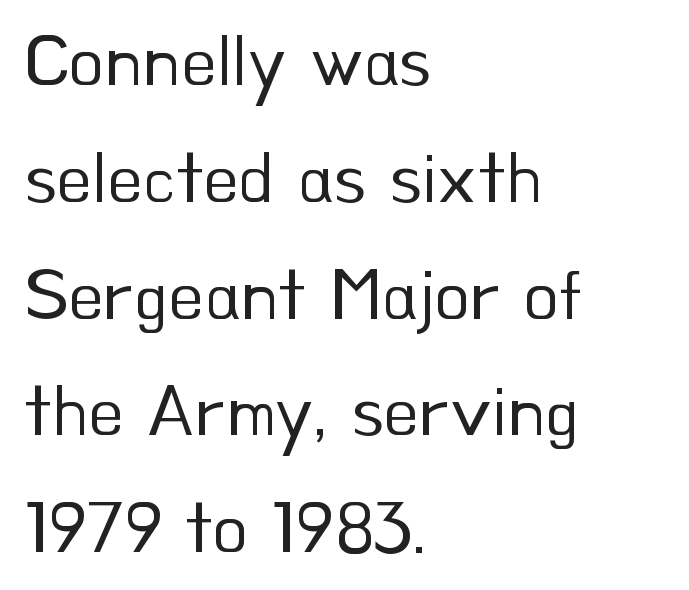
{"serif": "no", "italic": "no", "bold": "no", "weight": "regular", "width": "normal", "stroke_contrast": "low", "x_height": "small", "monospaced": "no", "underline": "no", "align": "left", "line_spacing": "normal", "line_spacing_ratio": 1.6, "letter_spacing": "normal", "letter_spacing_em": 0.0, "glyph_px": 73}
